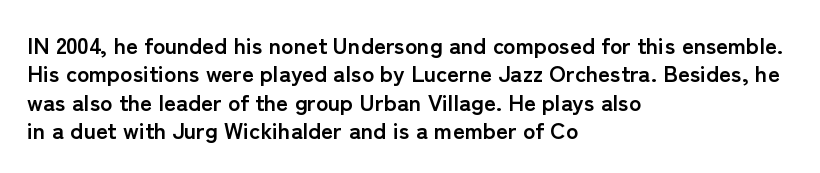
Q: Is the text bold? A: Yes.
Q: Is the text italic (slanted)? A: No, it is upright.
Q: Is the text underlined? A: No.
Q: How is the paragraph aligned? A: Left-aligned.
Q: Is the spacing between letters normal or unusually wide? A: Normal.
